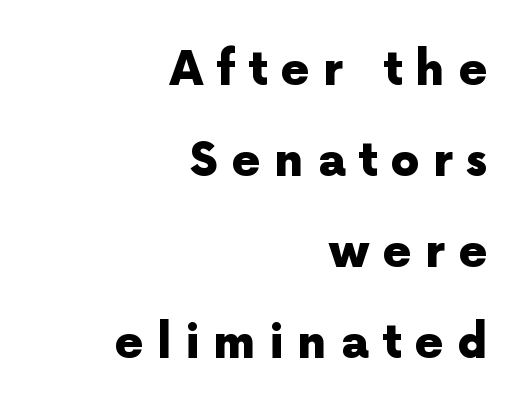
{"serif": "no", "italic": "no", "bold": "yes", "weight": "heavy", "width": "normal", "x_height": "medium", "monospaced": "no", "underline": "no", "align": "right", "line_spacing": "loose", "line_spacing_ratio": 1.98, "letter_spacing": "wide", "letter_spacing_em": 0.29, "glyph_px": 46}
